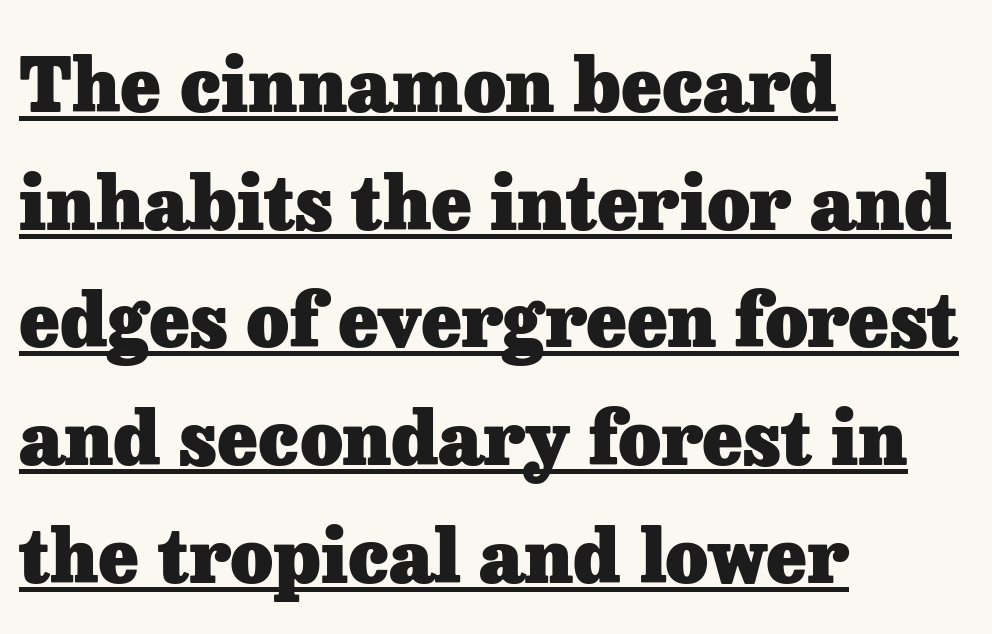
{"serif": "yes", "italic": "no", "bold": "yes", "weight": "heavy", "width": "normal", "stroke_contrast": "low", "x_height": "medium", "monospaced": "no", "underline": "yes", "align": "left", "line_spacing": "normal", "line_spacing_ratio": 1.59, "letter_spacing": "normal", "letter_spacing_em": 0.0, "glyph_px": 74}
